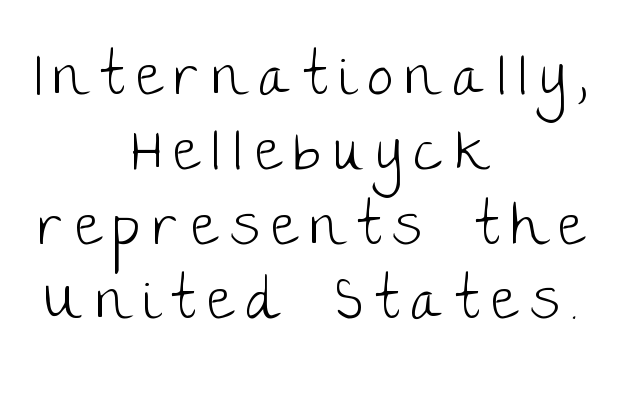
The font is comparable to plain body text, perhaps lighter. Whoever set this chose a conventional vertical rhythm. You could not count columns in this text — the font is proportionally spaced. The designer went with a sans here, leaving each stem footless. The compositor balanced each line on the midline. Does the lettering tilt? It doesn't — this is upright.
